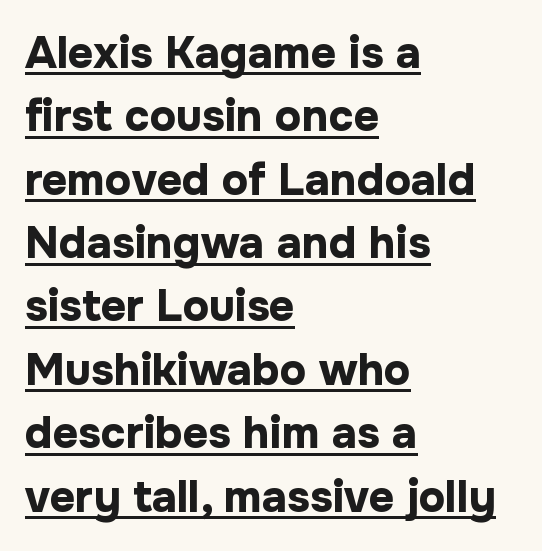
The image shows 44 px bold sans-serif type, upright; set left-aligned, normal line spacing (1.44x), normal letter spacing, underlined; low stroke contrast and a medium x-height.
